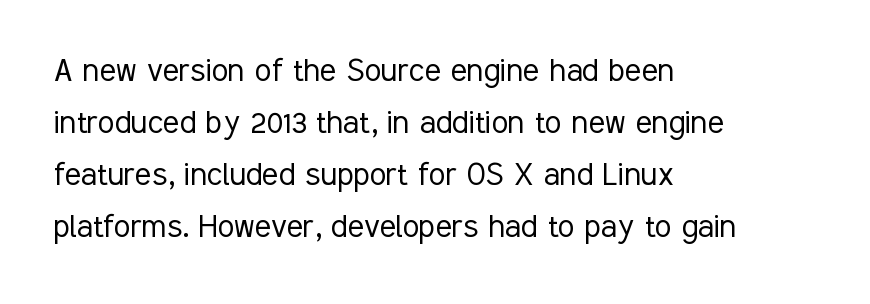
Is the type heavy? It reads as light-to-regular instead. These lines are rendered in a variable-pitch font. To sum up the face: it is a sans, with no serifs. Every row of glyphs begins at an identical x-position on the left.
